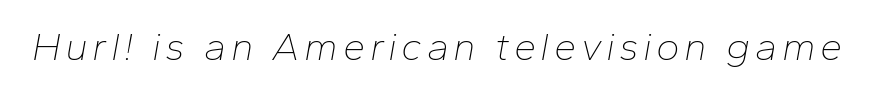
The image shows 40 px thin type, italic (leaning right); set not underlined; low stroke contrast and a medium x-height.
